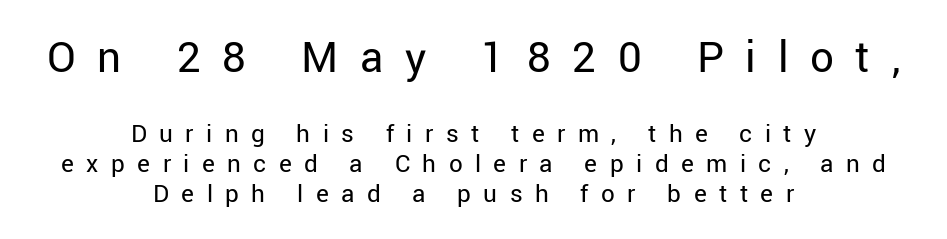
The image shows 47 px regular-weight sans-serif type, upright; set centered, tight line spacing (1.1x), unusually wide letter spacing (+0.46 em), not underlined; the first (top) block is 1.74x larger; low stroke contrast and a medium x-height.
